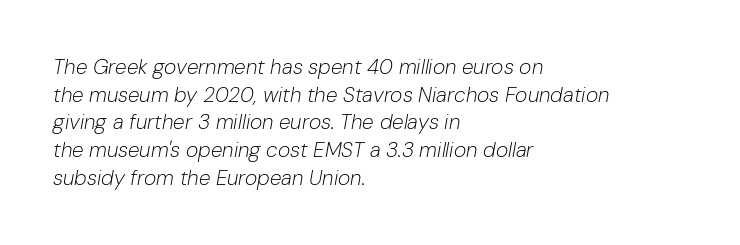
The image shows 21 px text type, italic (leaning right); set left-aligned, normal line spacing (1.32x), normal letter spacing, not underlined.
